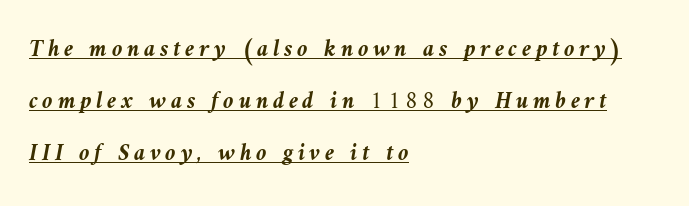
Interline gaps are noticeably wide in this sample. These lines stack with their left ends in a neat column. Quick note: italic. Has an underline been added? It has. Strong, thick strokes mark this as bold type.
